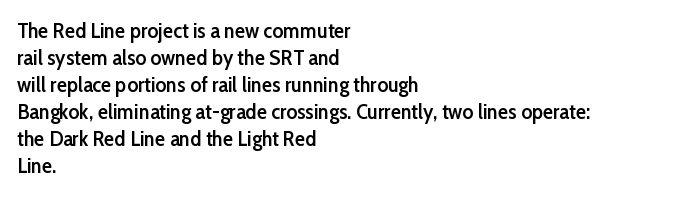
Q: Is the text bold? A: Semi-bold.
Q: Is the text italic (slanted)? A: No, it is upright.
Q: Is the text underlined? A: No.
Q: How is the paragraph aligned? A: Left-aligned.
Q: Is the spacing between letters normal or unusually wide? A: Normal.
Q: Is the spacing between lines tight, normal or loose? A: Normal.
